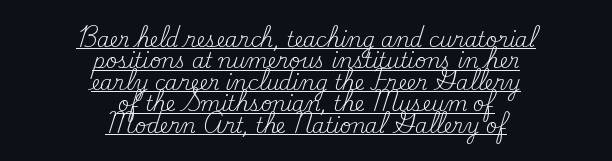
The rendering keeps characters at their native spacing. Students, observe the line beneath the letters — that is underlining. Where is the straight margin? There isn't one; the lines are centered. Vertically, the passage feels compressed, each row crowding the next.
